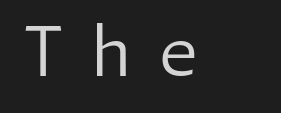
{"serif": "no", "italic": "no", "bold": "no", "weight": "regular", "width": "normal", "stroke_contrast": "low", "x_height": "medium", "underline": "no", "letter_spacing": "wide", "letter_spacing_em": 0.36, "glyph_px": 69}
